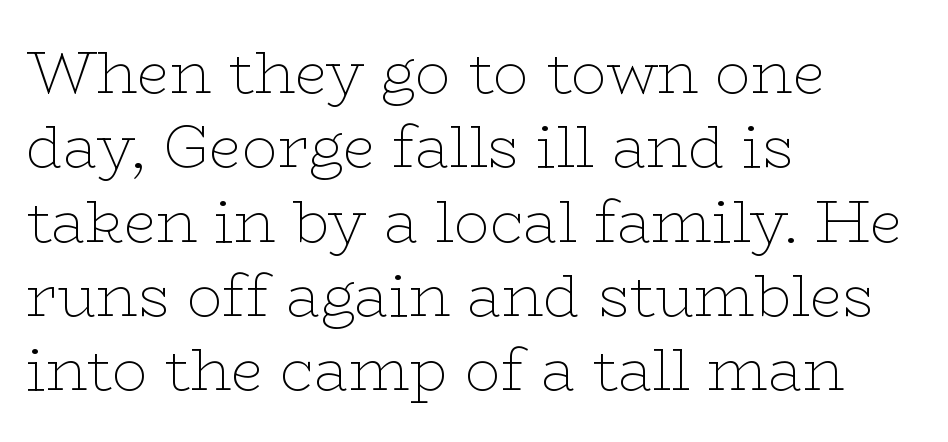
The image shows 59 px thin, wide serif type, upright; set left-aligned, normal line spacing (1.26x), normal letter spacing, not underlined; low stroke contrast and a medium x-height.
